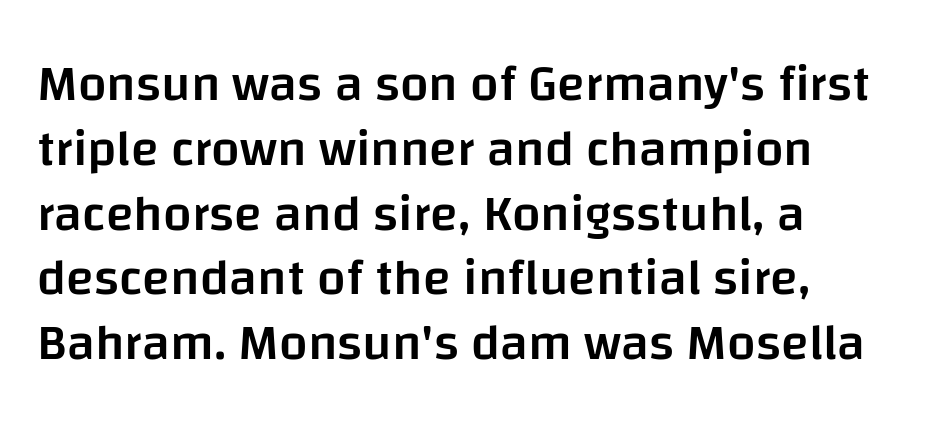
The letters are semibold — heavier than regular but short of a full bold. This sample uses a sans-serif face. Clear beneath every line of the passage. Each letter keeps its own natural width here, so spacing adapts to shape. Unlike italic type, these characters show no tilt at all. The paragraph has a hard left edge and a soft right edge.
